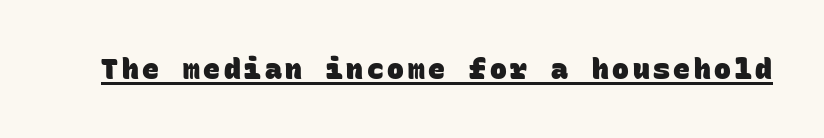
The string is rendered with underlining switched on. Is this a fixed-width face? Yes — each glyph sits in an identical cell. You can tell from the bare stems that sans-serif type was used. The typesetting leans heavy: a genuine bold.
